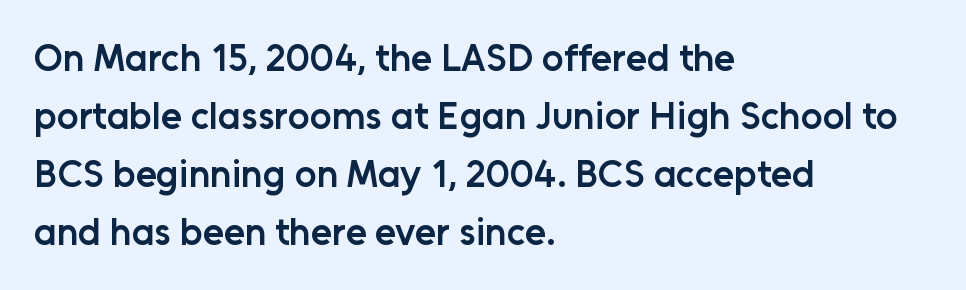
Each new line begins a customary step beneath the previous one. Here the designer chose a conventional face with non-uniform glyph widths. How heavy is the stroke? Medium-heavy — a semibold, shy of bold. The horizontal fit of the characters is conventional and even. You can tell it's not italic because the verticals are truly vertical.
